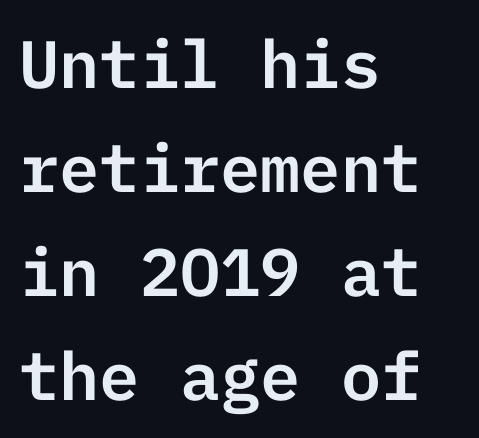
{"serif": "no", "italic": "no", "width": "normal", "stroke_contrast": "low", "x_height": "medium", "underline": "no", "align": "left", "line_spacing": "normal", "line_spacing_ratio": 1.55, "letter_spacing": "normal", "letter_spacing_em": 0.0, "glyph_px": 67}
